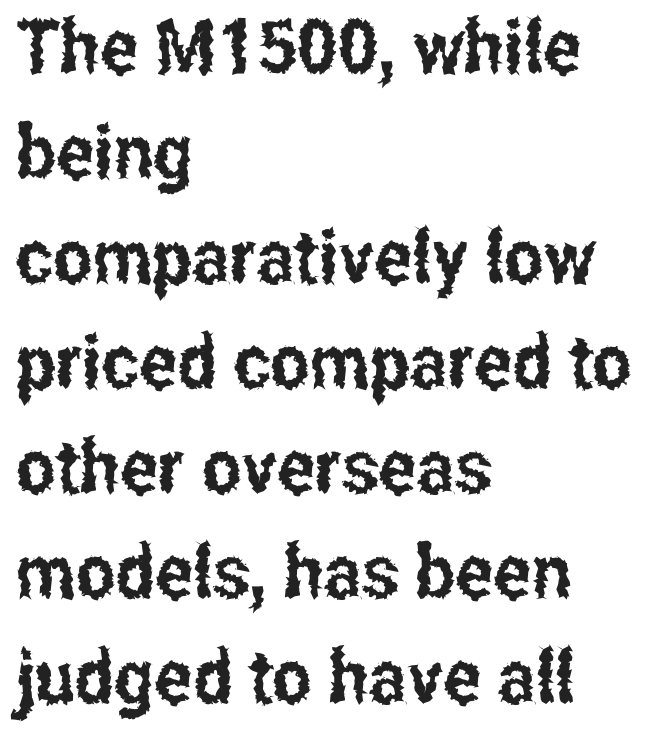
Each row of text sits above clean, open space. The rendering anchors every line to the left-hand side. Does extra space separate the letters? No, they use regular spacing. Is this a fixed-width face? No — the glyphs have proportional, varying widths.
